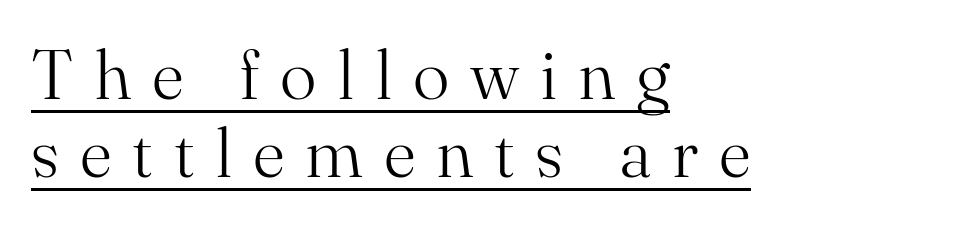
Unbolded letterforms with no extra heft. The rendering inserts visible extra space after every character. Does the copy run flush right? No — it runs flush left. Letterform terminals end in serifs throughout the passage.
